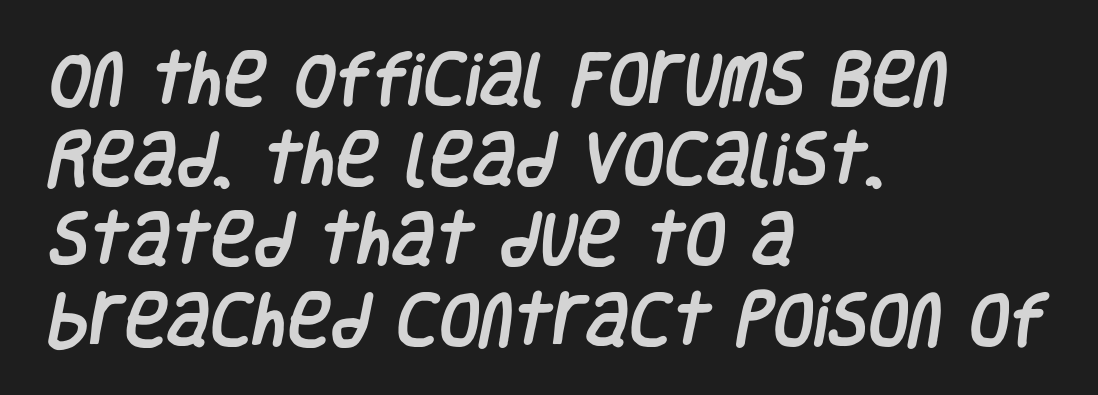
{"serif": "no", "width": "condensed", "stroke_contrast": "low", "x_height": "large", "monospaced": "no", "underline": "no", "align": "left", "line_spacing": "normal", "line_spacing_ratio": 1.36, "letter_spacing": "normal", "letter_spacing_em": 0.0, "glyph_px": 59}
